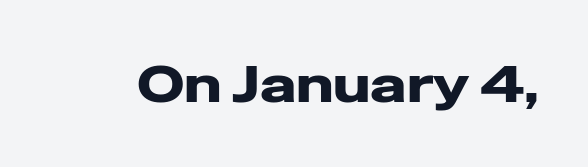
Q: Is the text bold? A: Yes.
Q: Is the text italic (slanted)? A: No, it is upright.
Q: Is the typeface a serif or a sans-serif typeface? A: Sans-serif.
Q: Is the text underlined? A: No.
Q: Is the spacing between letters normal or unusually wide? A: Normal.
Q: Width (condensed, normal, or wide)? A: Wide.
Q: Stroke contrast? A: Low.
Q: x-height? A: Medium.
Q: Monospaced? A: No.
